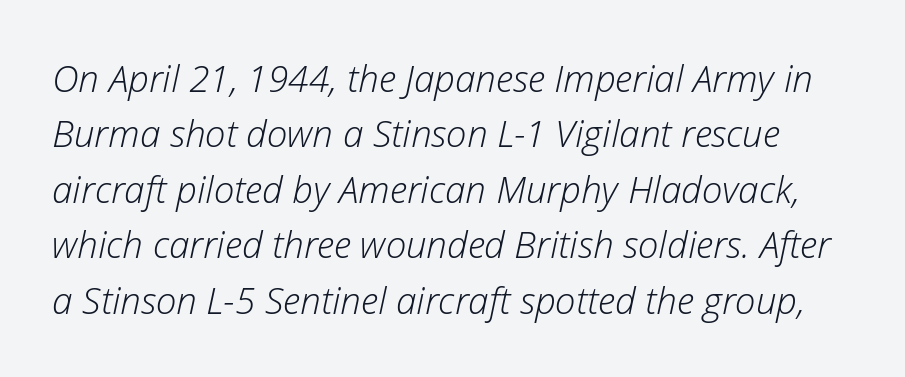
The image shows 37 px light type, italic (leaning right); set normal line spacing (1.5x), normal letter spacing, not underlined; low stroke contrast and a medium x-height.
